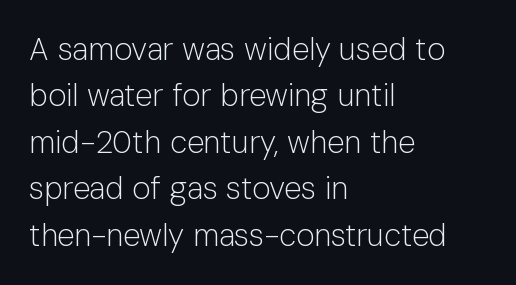
The image shows 31 px light sans-serif type, upright; set left-aligned, normal line spacing (1.5x), normal letter spacing, not underlined; low stroke contrast and a medium x-height.
